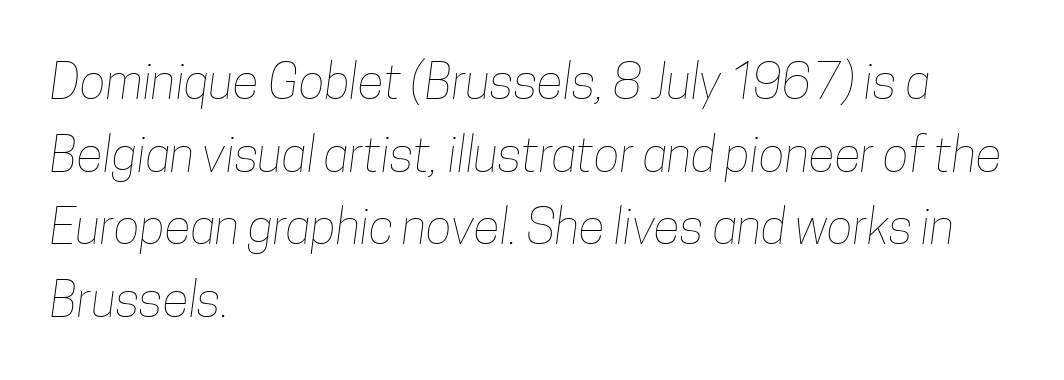
On a weight scale, this lands at 450 or below. The rendering uses natural spacing where letterforms have individual widths. The tracking reads as untouched default to a designer's eye. All the whitespace from short lines collects on the right. Lines of text with bare space underneath.
